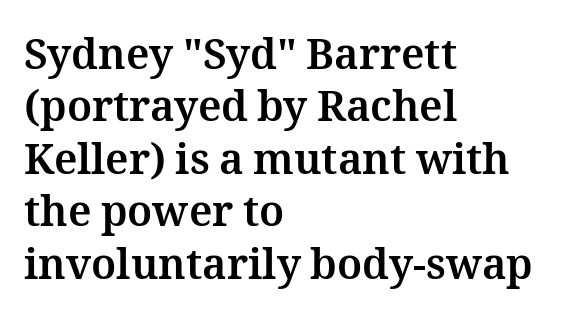
Q: Is the text bold? A: Yes.
Q: Is the text italic (slanted)? A: No, it is upright.
Q: Is the text underlined? A: No.
Q: How is the paragraph aligned? A: Left-aligned.
Q: Is the spacing between letters normal or unusually wide? A: Normal.
Q: Is the spacing between lines tight, normal or loose? A: Normal.
Q: Width (condensed, normal, or wide)? A: Normal.
Q: Stroke contrast? A: Medium.
Q: x-height? A: Medium.
Q: Monospaced? A: No.
